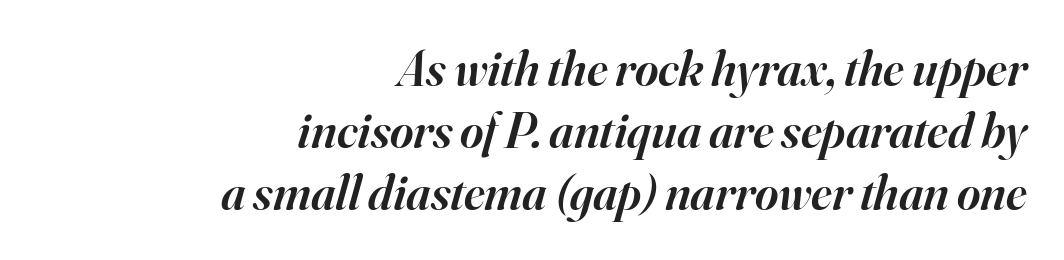
{"serif": "yes", "italic": "yes", "lean": "right", "slant_degrees": 16, "bold": "semi", "weight": "semibold", "width": "normal", "stroke_contrast": "high", "x_height": "small", "monospaced": "no", "underline": "no", "align": "right", "line_spacing_ratio": 1.24, "letter_spacing": "normal", "letter_spacing_em": 0.0, "glyph_px": 50}
